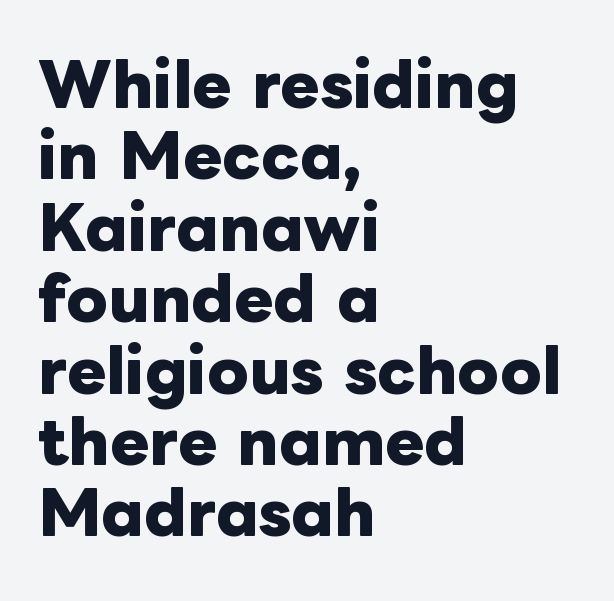
The image shows 59 px heavy type, upright; set left-aligned, line spacing 1.21x, normal letter spacing, not underlined; low stroke contrast and a medium x-height.
